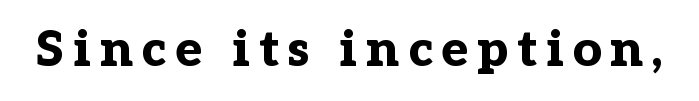
The image shows 50 px bold serif type, upright; set not underlined; low stroke contrast and a medium x-height.
